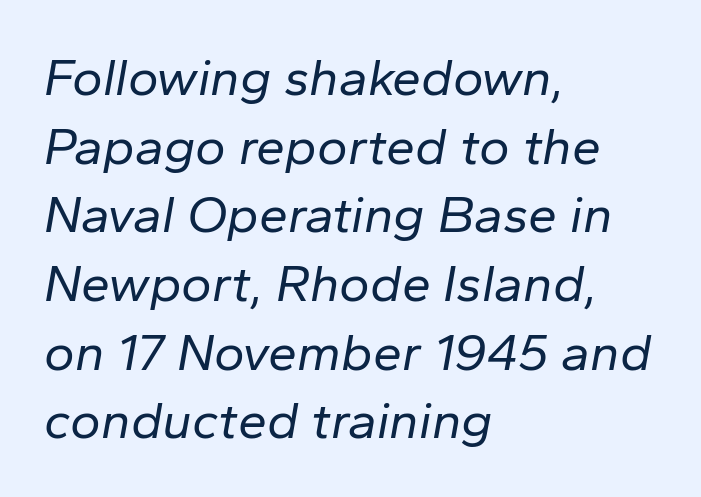
This sample has the flowing, uneven cadence of proportional lettering. The baseline area is clear. Line spacing here is normal. Ink coverage per letter is moderate at most. Default kerning and tracking; the words read as compact shapes. The rendering anchors every line to the left-hand side.
